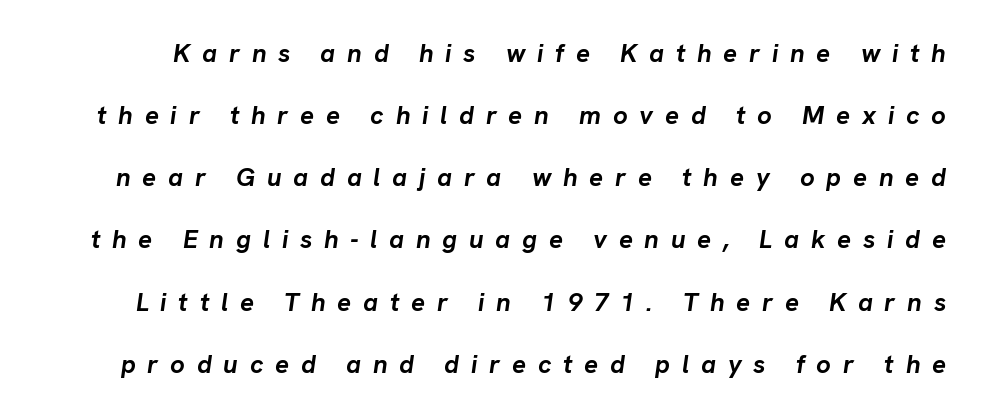
{"italic": "yes", "lean": "right", "slant_degrees": 8, "bold": "yes", "underline": "no", "line_spacing": "loose", "line_spacing_ratio": 2.39, "letter_spacing": "wide", "letter_spacing_em": 0.45, "glyph_px": 26}
